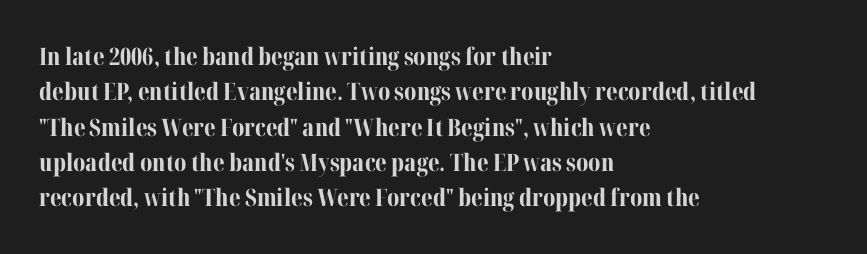
{"italic": "no", "bold": "yes", "underline": "no", "align": "left", "line_spacing": "normal", "line_spacing_ratio": 1.47, "letter_spacing": "normal", "letter_spacing_em": 0.0, "glyph_px": 24}
